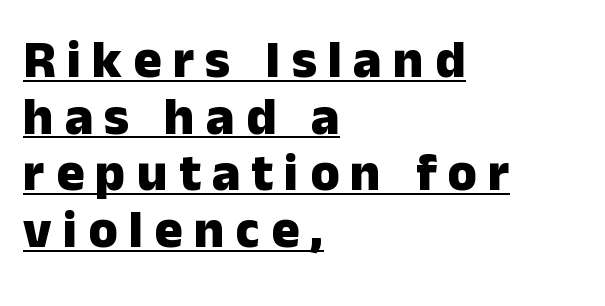
Q: Is the text bold? A: Yes.
Q: Is the text italic (slanted)? A: No, it is upright.
Q: Is the typeface a serif or a sans-serif typeface? A: Sans-serif.
Q: Is the text underlined? A: Yes.
Q: How is the paragraph aligned? A: Left-aligned.
Q: Is the spacing between letters normal or unusually wide? A: Unusually wide.
Q: Is the spacing between lines tight, normal or loose? A: Tight.
Q: Width (condensed, normal, or wide)? A: Normal.
Q: Stroke contrast? A: Low.
Q: x-height? A: Medium.
Q: Monospaced? A: No.
